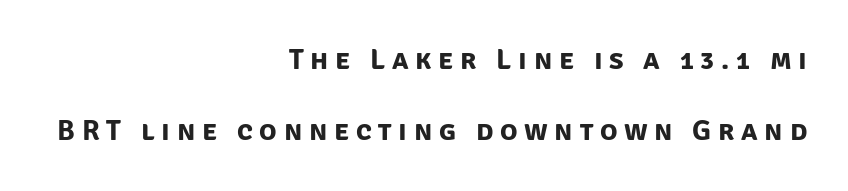
The image shows 29 px bold sans-serif type; set right-aligned, loose line spacing (2.46x), unusually wide letter spacing (+0.23 em), not underlined; low stroke contrast and a large x-height.
